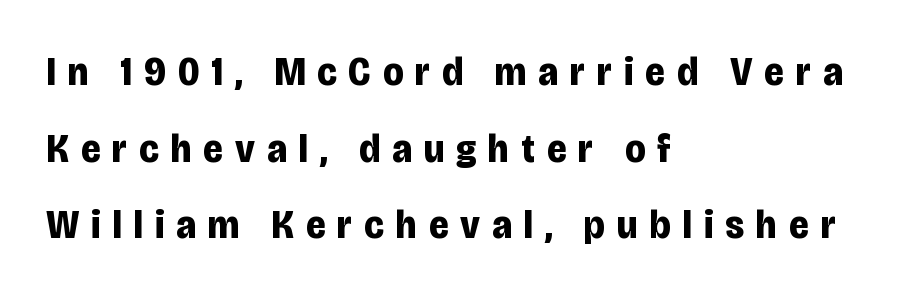
Q: Is the text bold? A: Yes.
Q: Is the text italic (slanted)? A: No, it is upright.
Q: Is the typeface a serif or a sans-serif typeface? A: Sans-serif.
Q: Is the text underlined? A: No.
Q: How is the paragraph aligned? A: Left-aligned.
Q: Is the spacing between letters normal or unusually wide? A: Unusually wide.
Q: Width (condensed, normal, or wide)? A: Condensed.
Q: Stroke contrast? A: Low.
Q: x-height? A: Large.
Q: Monospaced? A: No.
